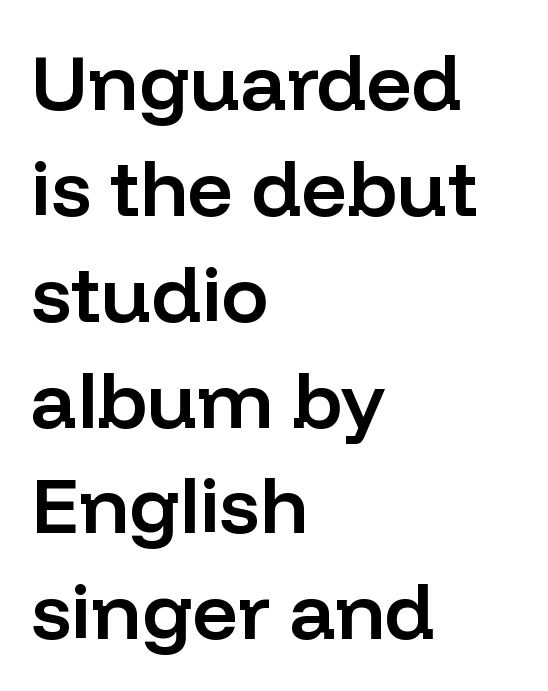
{"serif": "no", "italic": "no", "bold": "semi", "weight": "semibold", "width": "normal", "stroke_contrast": "low", "x_height": "medium", "monospaced": "no", "underline": "no", "align": "left", "line_spacing": "normal", "line_spacing_ratio": 1.34, "letter_spacing": "normal", "letter_spacing_em": 0.0, "glyph_px": 79}
